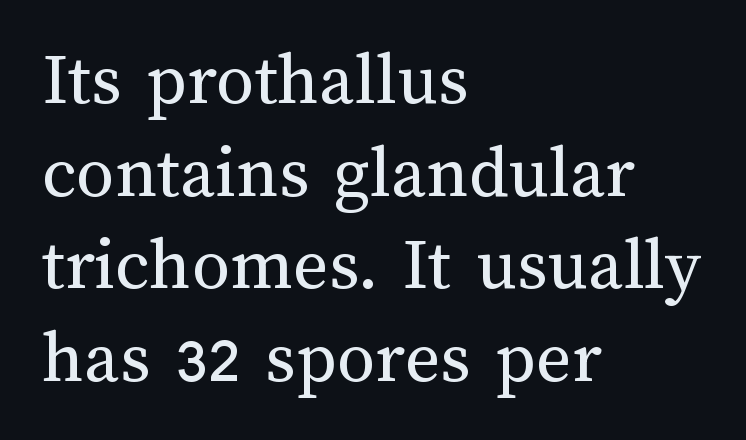
{"italic": "no", "bold": "no", "weight": "regular", "width": "normal", "stroke_contrast": "medium", "x_height": "medium", "monospaced": "no", "underline": "no", "align": "left", "line_spacing_ratio": 1.22, "letter_spacing": "normal", "letter_spacing_em": 0.0, "glyph_px": 76}
